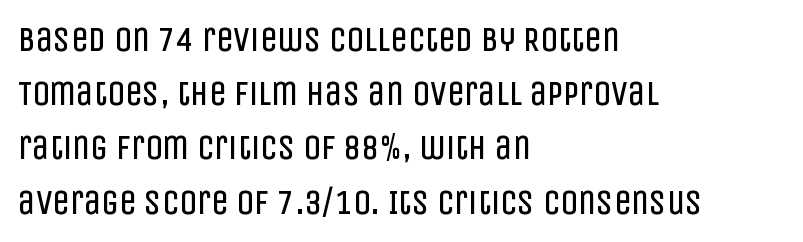
The image shows 35 px regular-weight, condensed sans-serif type, upright; set left-aligned, normal line spacing (1.55x), normal letter spacing, not underlined; low stroke contrast and a large x-height.
